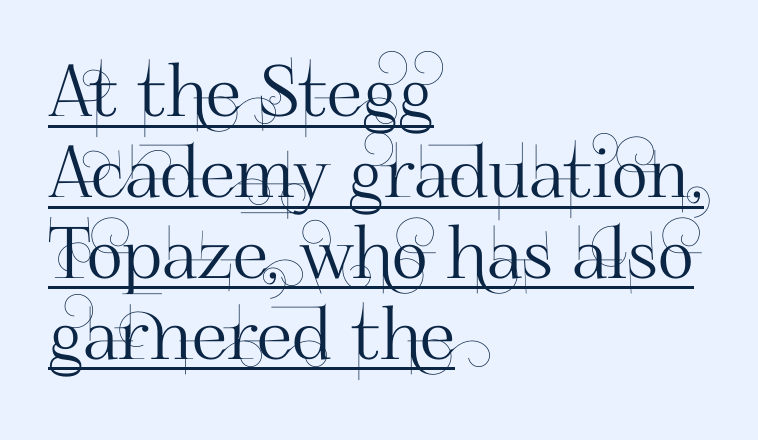
Q: Is the text italic (slanted)? A: No, it is upright.
Q: Is the typeface a serif or a sans-serif typeface? A: Sans-serif.
Q: Is the text underlined? A: Yes.
Q: How is the paragraph aligned? A: Left-aligned.
Q: Is the spacing between letters normal or unusually wide? A: Normal.
Q: Is the spacing between lines tight, normal or loose? A: Tight.
Q: Width (condensed, normal, or wide)? A: Normal.
Q: Stroke contrast? A: High.
Q: x-height? A: Small.
Q: Monospaced? A: No.
